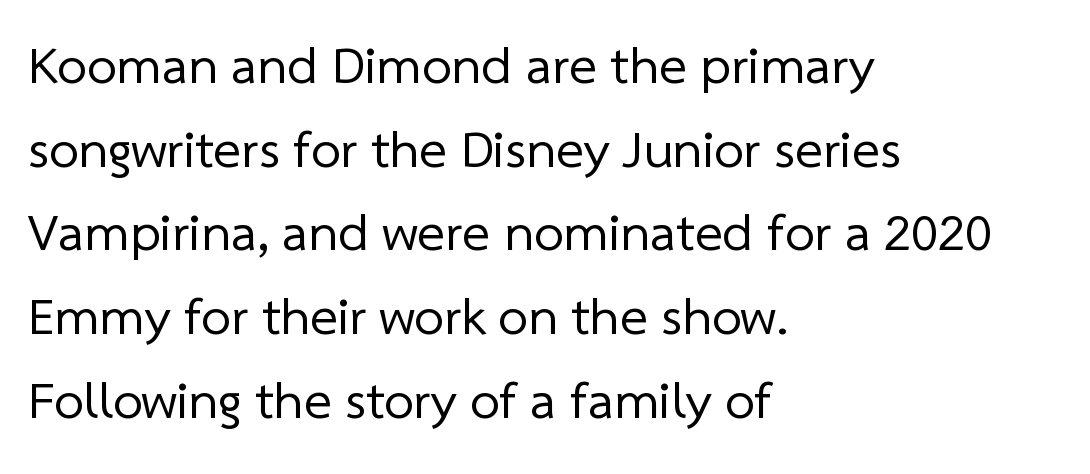
{"serif": "no", "bold": "no", "weight": "regular", "width": "normal", "stroke_contrast": "low", "x_height": "medium", "monospaced": "no", "underline": "no", "align": "left", "line_spacing": "normal", "line_spacing_ratio": 1.58, "letter_spacing": "normal", "letter_spacing_em": 0.0, "glyph_px": 53}
